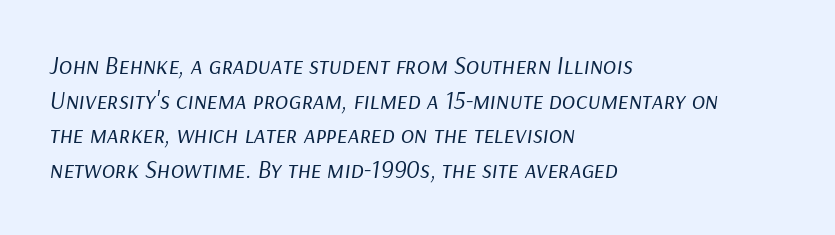
Would a proofreader flag this as italicized? Yes. No extra ink here — the face is not bold. The letterforms sit shoulder to shoulder at normal distance. Normally led — the rows are evenly, conventionally spaced. Decoration check: the copy has no underline.
